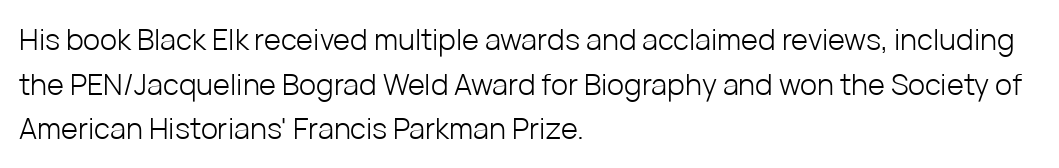
The image shows 29 px light sans-serif type, upright; set left-aligned, normal line spacing (1.54x), normal letter spacing, not underlined; low stroke contrast and a medium x-height.
